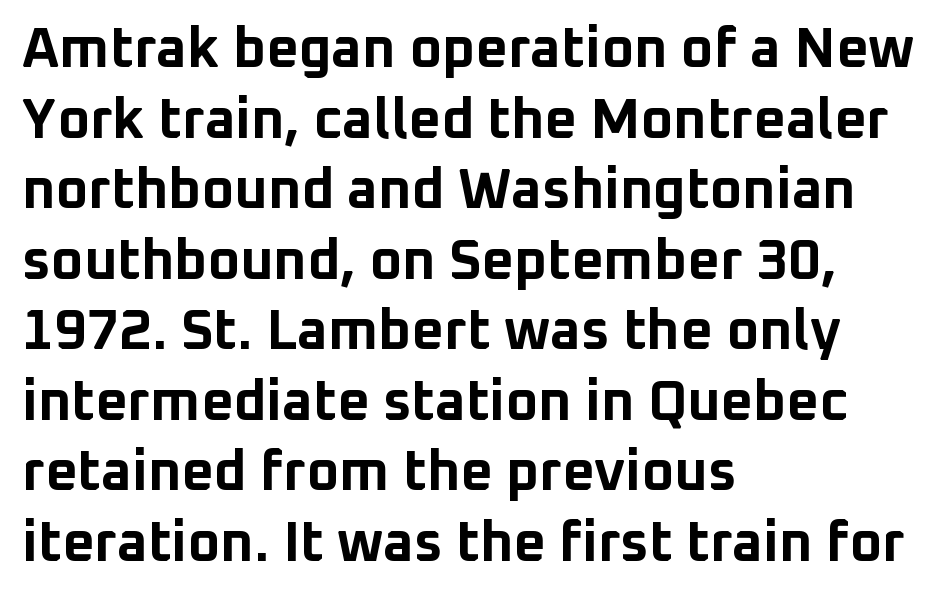
{"serif": "no", "italic": "no", "bold": "yes", "weight": "bold", "width": "normal", "stroke_contrast": "low", "x_height": "medium", "monospaced": "no", "underline": "no", "align": "left", "line_spacing": "normal", "line_spacing_ratio": 1.26, "letter_spacing": "normal", "letter_spacing_em": 0.0, "glyph_px": 56}
